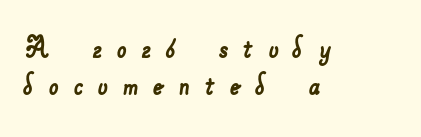
{"serif": "no", "width": "normal", "stroke_contrast": "low", "x_height": "small", "monospaced": "no", "underline": "no", "align": "left", "line_spacing": "tight", "line_spacing_ratio": 1.07, "letter_spacing": "wide", "letter_spacing_em": 0.42, "glyph_px": 35}
